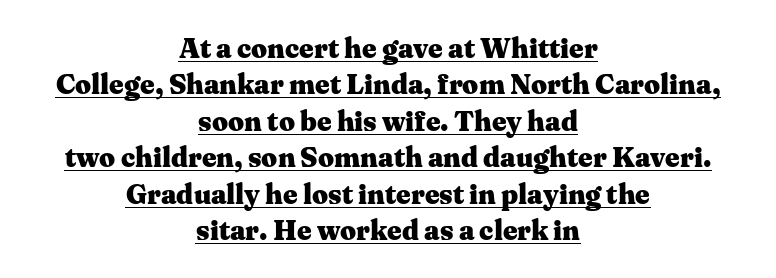
Q: Is the text bold? A: Yes.
Q: Is the text italic (slanted)? A: No, it is upright.
Q: Is the typeface a serif or a sans-serif typeface? A: Serif.
Q: Is the text underlined? A: Yes.
Q: How is the paragraph aligned? A: Centered.
Q: Is the spacing between letters normal or unusually wide? A: Normal.
Q: Is the spacing between lines tight, normal or loose? A: Normal.
Q: Width (condensed, normal, or wide)? A: Wide.
Q: Stroke contrast? A: Medium.
Q: x-height? A: Medium.
Q: Monospaced? A: No.
